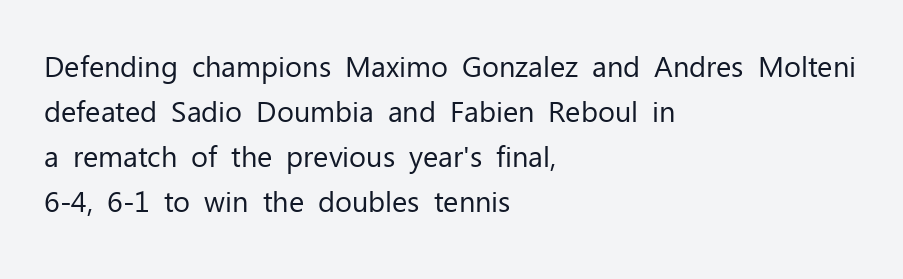
The image shows 29 px regular-weight sans-serif type, upright; set left-aligned, normal line spacing (1.55x), normal letter spacing, not underlined; low stroke contrast and a medium x-height.
